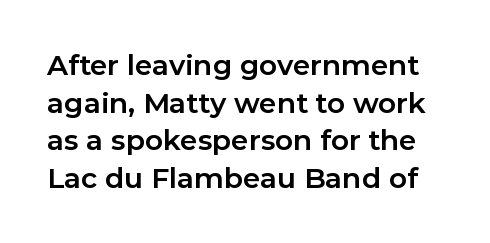
The image shows 28 px bold sans-serif type, upright; set normal line spacing (1.34x), normal letter spacing, not underlined; low stroke contrast and a medium x-height.
